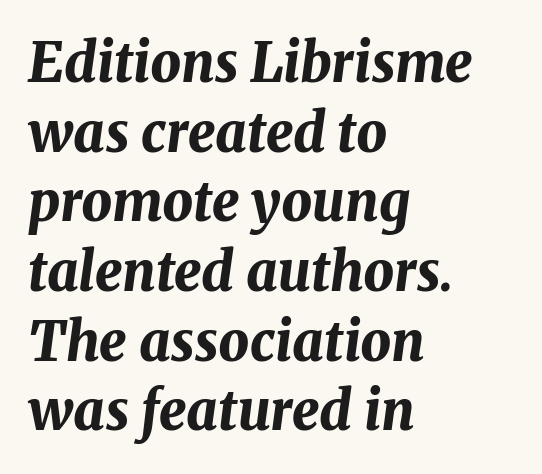
Q: Is the text bold? A: Yes.
Q: Is the text italic (slanted)? A: Yes, it leans right by about 8 degrees.
Q: Is the text underlined? A: No.
Q: How is the paragraph aligned? A: Left-aligned.
Q: Is the spacing between letters normal or unusually wide? A: Normal.
Q: Is the spacing between lines tight, normal or loose? A: Normal.
Q: Width (condensed, normal, or wide)? A: Normal.
Q: Stroke contrast? A: Medium.
Q: x-height? A: Medium.
Q: Monospaced? A: No.
